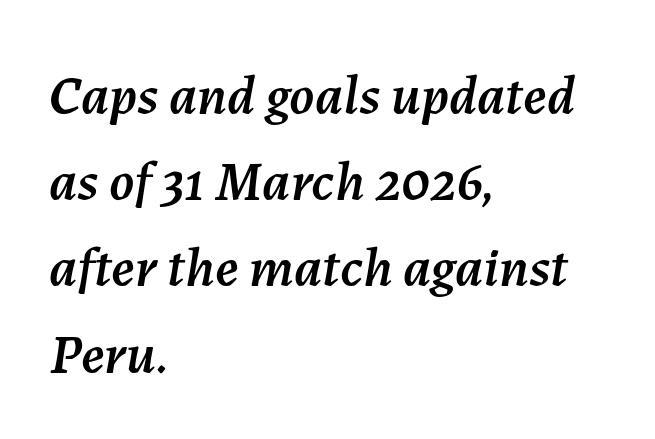
The image shows 56 px text type, italic (leaning right); set left-aligned, normal line spacing (1.54x), normal letter spacing, not underlined; medium stroke contrast and a medium x-height.
